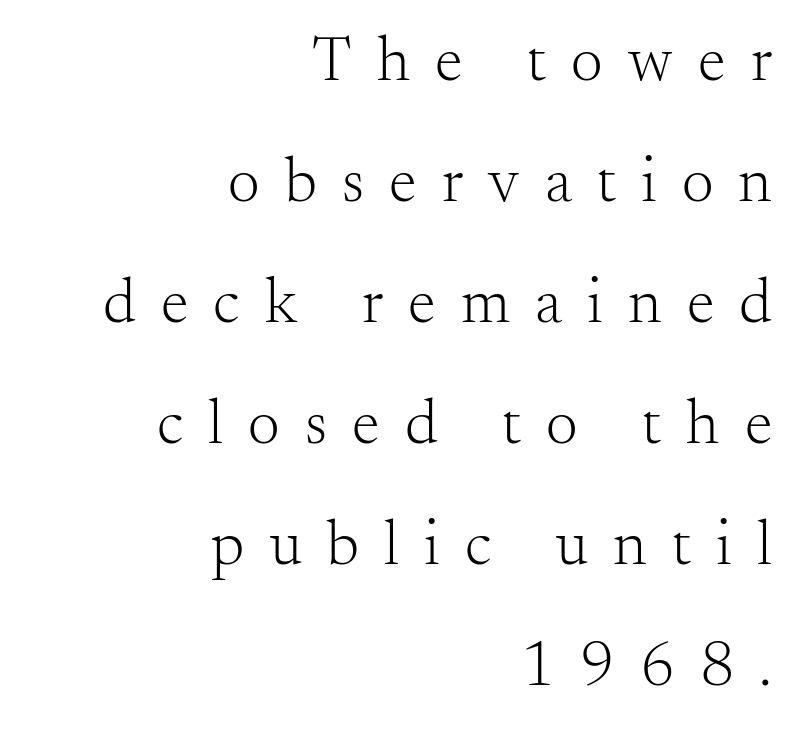
The image shows 63 px light serif type, upright; set right-aligned, loose line spacing (1.92x), unusually wide letter spacing (+0.4 em), not underlined; medium stroke contrast and a small x-height.
